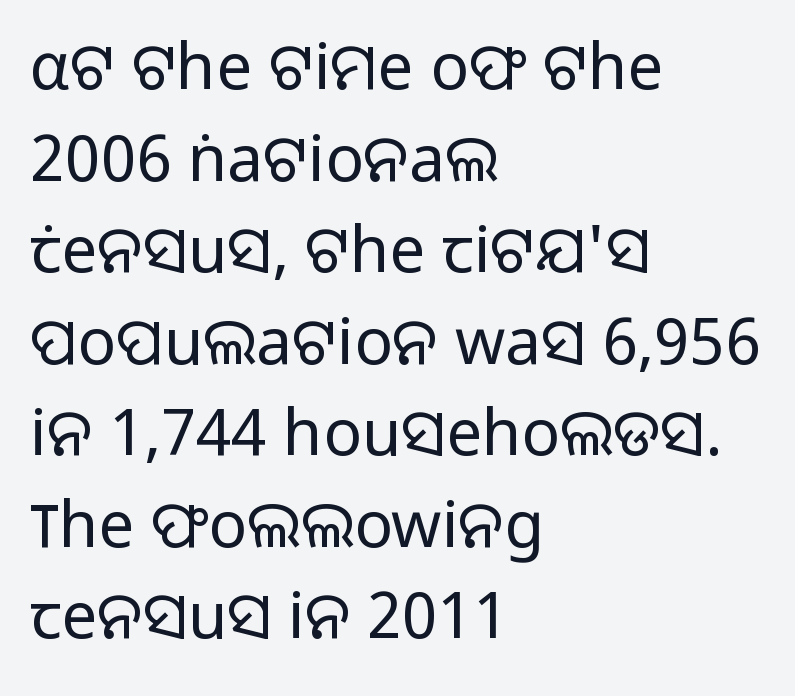
The vertical gap from one line to the next is medium. The foot of each line stays bare and open. Stem width sits at or under what a default text font uses. The glyphs in this specimen are sans serif. This sample is left-justified, so line endings fall wherever the words run out.
